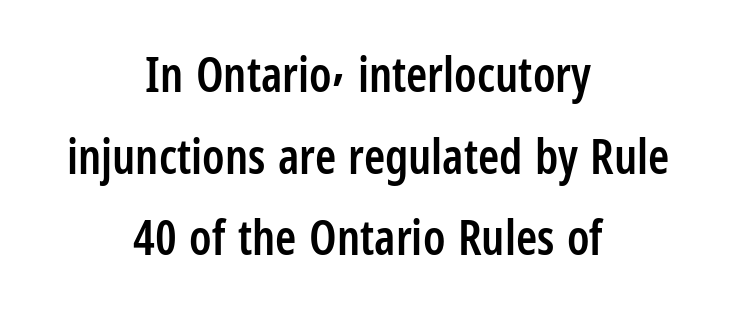
Q: Is the text bold? A: Semi-bold.
Q: Is the text italic (slanted)? A: No, it is upright.
Q: Is the typeface a serif or a sans-serif typeface? A: Sans-serif.
Q: Is the text underlined? A: No.
Q: How is the paragraph aligned? A: Centered.
Q: Is the spacing between letters normal or unusually wide? A: Normal.
Q: Is the spacing between lines tight, normal or loose? A: Normal.
Q: Width (condensed, normal, or wide)? A: Condensed.
Q: Stroke contrast? A: Low.
Q: x-height? A: Medium.
Q: Monospaced? A: No.
